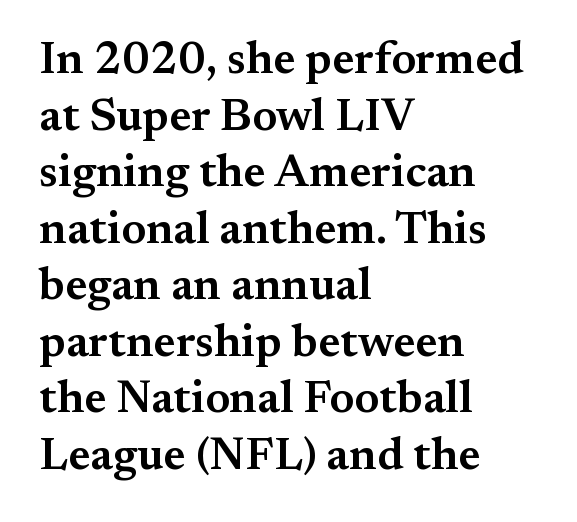
{"serif": "yes", "italic": "no", "bold": "semi", "weight": "semibold", "width": "normal", "stroke_contrast": "medium", "x_height": "small", "monospaced": "no", "underline": "no", "align": "left", "line_spacing_ratio": 1.23, "letter_spacing": "normal", "letter_spacing_em": 0.0, "glyph_px": 46}
